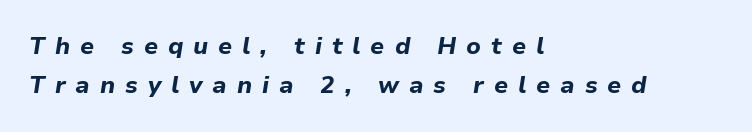
Every letter is thick-stroked: bold, no question. Does the lettering tilt? It does — this is italic. Spacing between characters has been opened up far beyond the box default. Teacher's note: observe the even left margin — that is flush-left alignment. Interline gaps are of average width in this sample. Underlining? Definitely not there.
